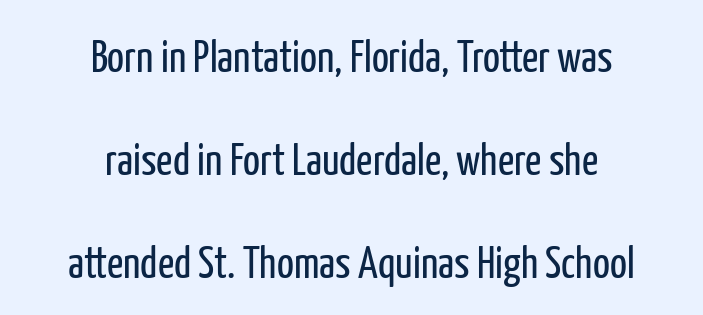
The rag falls on both sides of this text block equally. Nope, not italic — everything's standing straight. Note: no serifs on the glyphs. The rendering uses natural spacing where letterforms have individual widths. The horizontal fit of the characters is conventional and even.
